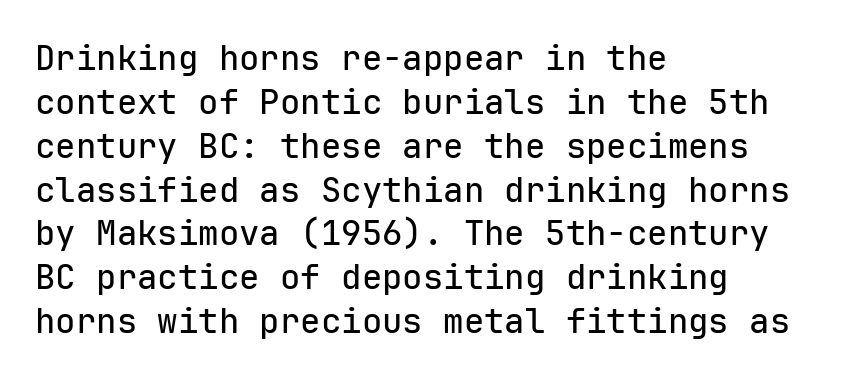
The image shows 34 px sans-serif type, upright, monospaced; set left-aligned, normal line spacing (1.29x), normal letter spacing, not underlined; low stroke contrast and a medium x-height.
